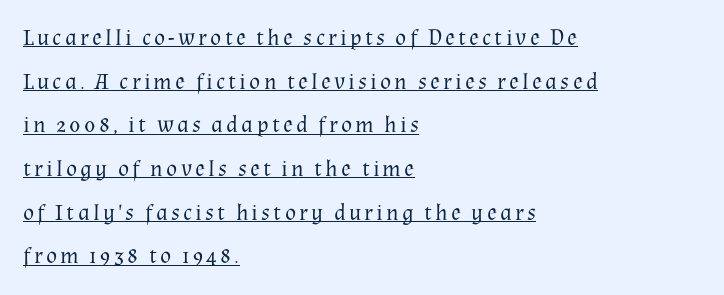
{"italic": "no", "bold": "no", "underline": "yes", "align": "left", "line_spacing": "loose", "line_spacing_ratio": 1.9, "glyph_px": 23}
